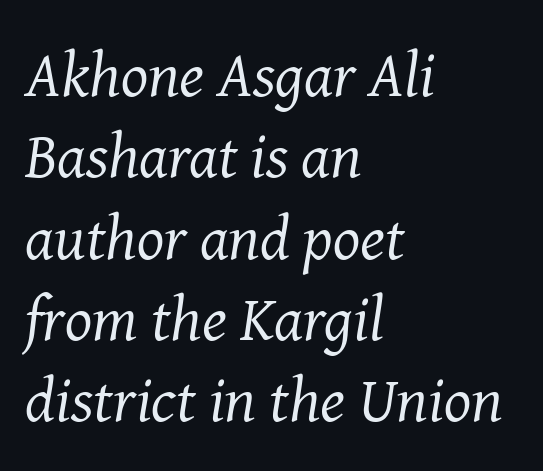
The image shows 64 px regular-weight serif type, italic (leaning right); set left-aligned, normal line spacing (1.27x), normal letter spacing, not underlined; medium stroke contrast and a medium x-height.
